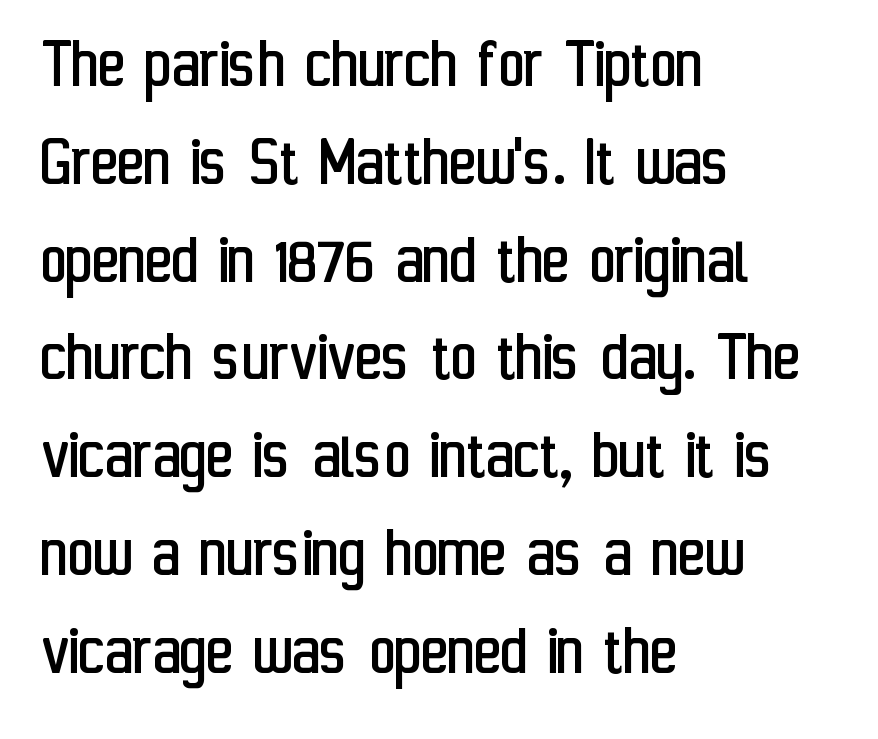
Q: Is the text bold? A: No.
Q: Is the text italic (slanted)? A: No, it is upright.
Q: Is the typeface a serif or a sans-serif typeface? A: Sans-serif.
Q: Is the text underlined? A: No.
Q: How is the paragraph aligned? A: Left-aligned.
Q: Is the spacing between letters normal or unusually wide? A: Normal.
Q: Is the spacing between lines tight, normal or loose? A: Normal.
Q: Width (condensed, normal, or wide)? A: Condensed.
Q: Stroke contrast? A: Low.
Q: x-height? A: Medium.
Q: Monospaced? A: No.
